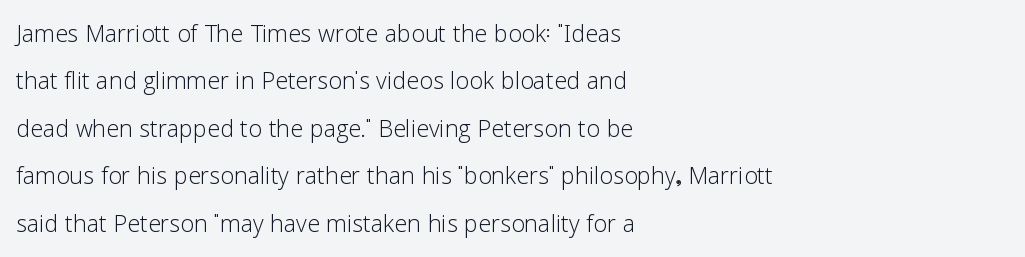
Q: Is the text bold? A: No.
Q: Is the text italic (slanted)? A: No, it is upright.
Q: Is the typeface a serif or a sans-serif typeface? A: Sans-serif.
Q: Is the text underlined? A: No.
Q: How is the paragraph aligned? A: Left-aligned.
Q: Is the spacing between letters normal or unusually wide? A: Normal.
Q: Is the spacing between lines tight, normal or loose? A: Normal.
Q: Width (condensed, normal, or wide)? A: Normal.
Q: Stroke contrast? A: Low.
Q: x-height? A: Medium.
Q: Monospaced? A: No.
